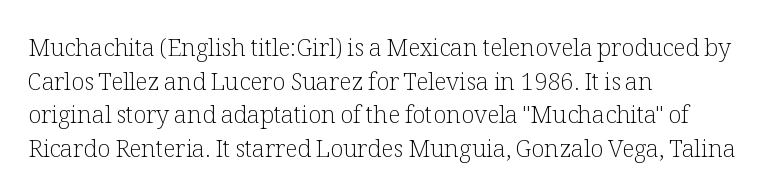
Q: Is the text bold? A: No.
Q: Is the text italic (slanted)? A: No, it is upright.
Q: Is the text underlined? A: No.
Q: How is the paragraph aligned? A: Left-aligned.
Q: Is the spacing between letters normal or unusually wide? A: Normal.
Q: Is the spacing between lines tight, normal or loose? A: Normal.
